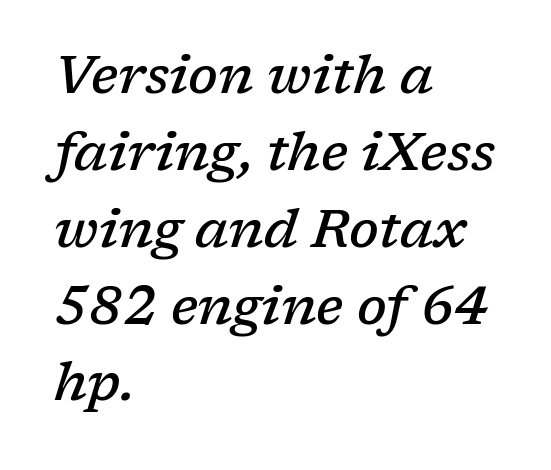
Q: Is the text bold? A: Semi-bold.
Q: Is the text italic (slanted)? A: Yes, it leans right by about 17 degrees.
Q: Is the typeface a serif or a sans-serif typeface? A: Serif.
Q: Is the text underlined? A: No.
Q: How is the paragraph aligned? A: Left-aligned.
Q: Is the spacing between letters normal or unusually wide? A: Normal.
Q: Is the spacing between lines tight, normal or loose? A: Normal.
Q: Width (condensed, normal, or wide)? A: Normal.
Q: Stroke contrast? A: Low.
Q: x-height? A: Medium.
Q: Monospaced? A: No.
